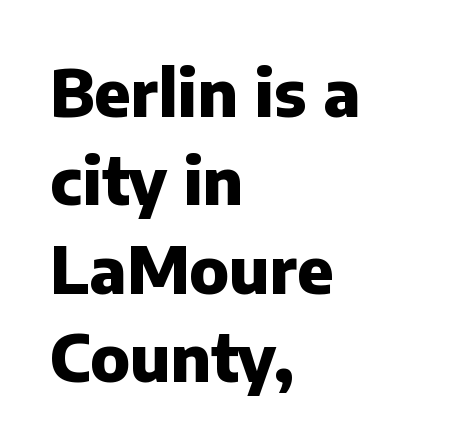
The image shows 65 px heavy sans-serif type, upright; set left-aligned, normal line spacing (1.36x), normal letter spacing, not underlined; low stroke contrast and a medium x-height.
